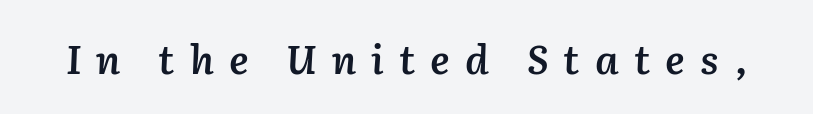
{"italic": "yes", "lean": "right", "slant_degrees": 2, "bold": "semi", "weight": "semibold", "width": "normal", "stroke_contrast": "medium", "x_height": "medium", "monospaced": "no", "underline": "no", "letter_spacing": "wide", "letter_spacing_em": 0.39, "glyph_px": 39}
